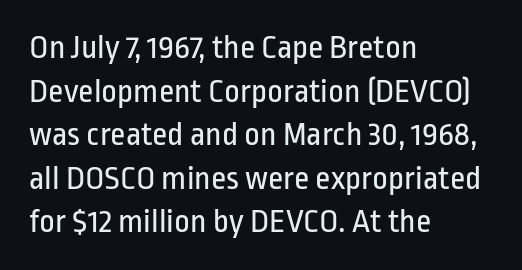
Q: Is the text bold? A: No.
Q: Is the text italic (slanted)? A: No, it is upright.
Q: Is the typeface a serif or a sans-serif typeface? A: Sans-serif.
Q: Is the text underlined? A: No.
Q: How is the paragraph aligned? A: Left-aligned.
Q: Is the spacing between letters normal or unusually wide? A: Normal.
Q: Is the spacing between lines tight, normal or loose? A: Normal.
Q: Width (condensed, normal, or wide)? A: Condensed.
Q: Stroke contrast? A: Low.
Q: x-height? A: Medium.
Q: Monospaced? A: No.
